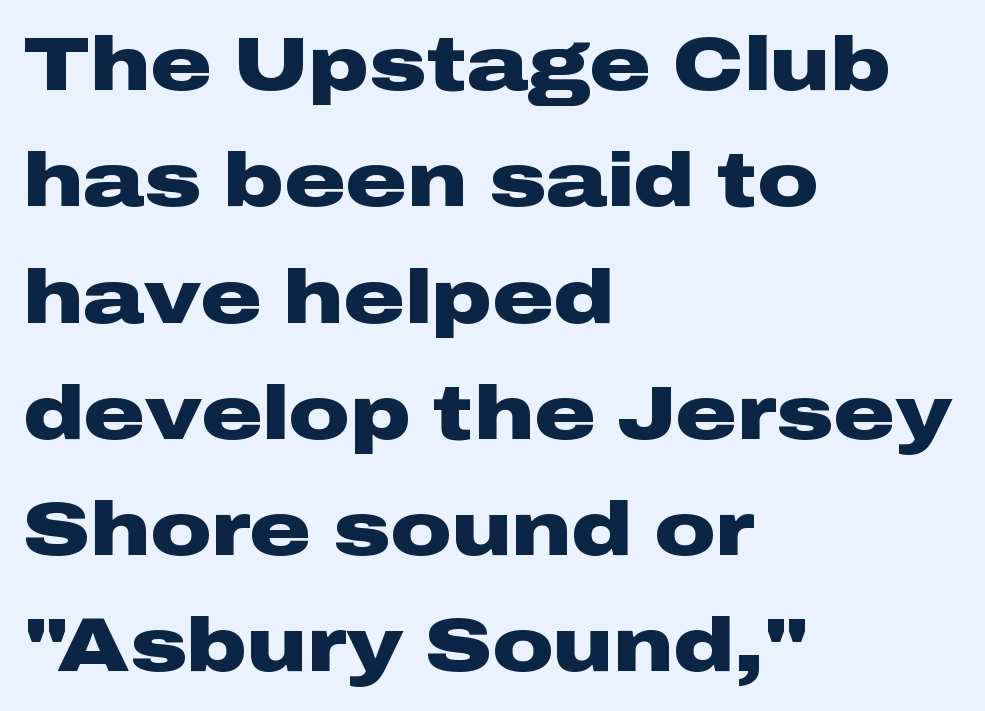
The image shows 76 px heavy, wide sans-serif type, upright; set left-aligned, normal line spacing (1.53x), normal letter spacing, not underlined; low stroke contrast and a medium x-height.
